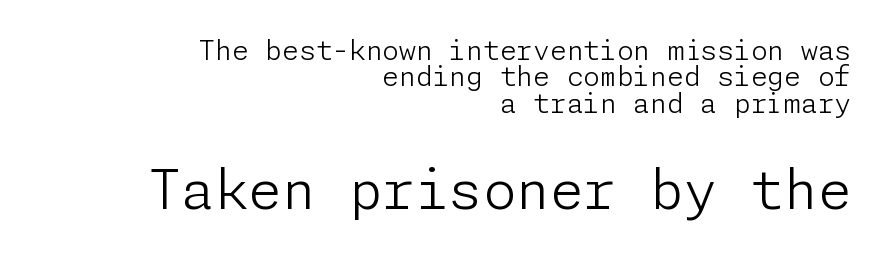
The image shows 54 px light sans-serif type, upright; set right-aligned, tight line spacing (0.98x), normal letter spacing, not underlined; the second (bottom) block is 2.0x larger; low stroke contrast and a medium x-height.
